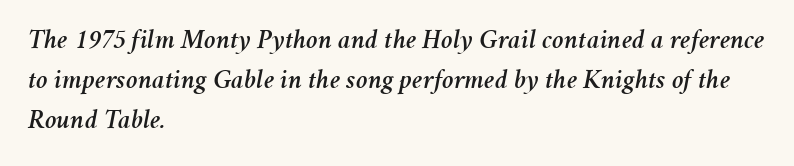
The image shows 28 px text type, italic (leaning right); set left-aligned, normal line spacing (1.43x), normal letter spacing, not underlined; medium stroke contrast and a medium x-height.
